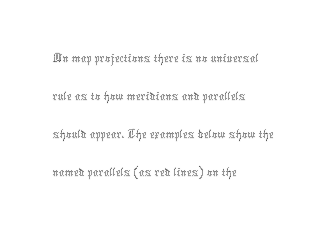
{"italic": "no", "bold": "no", "weight": "thin", "width": "condensed", "x_height": "medium", "monospaced": "no", "underline": "no", "align": "left", "line_spacing": "normal", "line_spacing_ratio": 1.36, "letter_spacing": "normal", "letter_spacing_em": 0.0, "glyph_px": 28}
